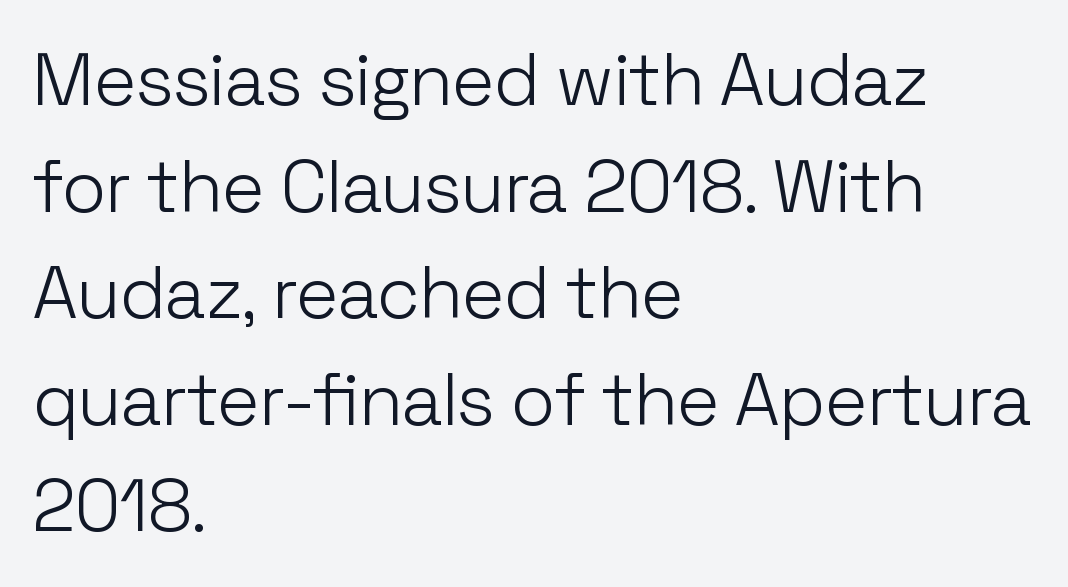
Q: Is the text bold? A: No.
Q: Is the text italic (slanted)? A: No, it is upright.
Q: Is the typeface a serif or a sans-serif typeface? A: Sans-serif.
Q: Is the text underlined? A: No.
Q: How is the paragraph aligned? A: Left-aligned.
Q: Is the spacing between letters normal or unusually wide? A: Normal.
Q: Is the spacing between lines tight, normal or loose? A: Normal.
Q: Width (condensed, normal, or wide)? A: Normal.
Q: Stroke contrast? A: Low.
Q: x-height? A: Medium.
Q: Monospaced? A: No.
